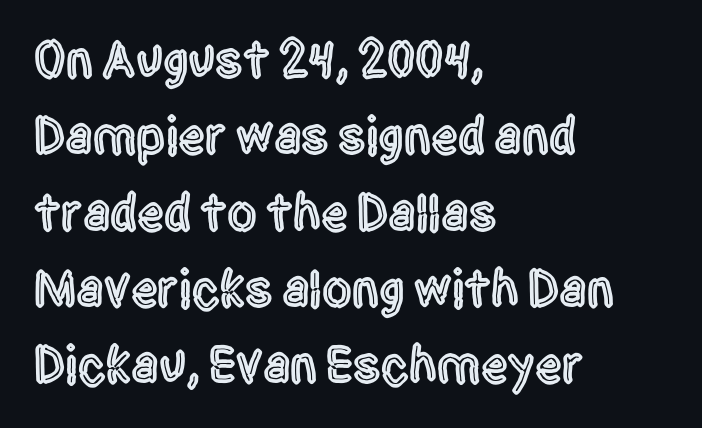
Q: Is the text italic (slanted)? A: No, it is upright.
Q: Is the typeface a serif or a sans-serif typeface? A: Sans-serif.
Q: Is the text underlined? A: No.
Q: How is the paragraph aligned? A: Left-aligned.
Q: Is the spacing between letters normal or unusually wide? A: Normal.
Q: Is the spacing between lines tight, normal or loose? A: Normal.
Q: Width (condensed, normal, or wide)? A: Condensed.
Q: x-height? A: Large.
Q: Monospaced? A: No.
